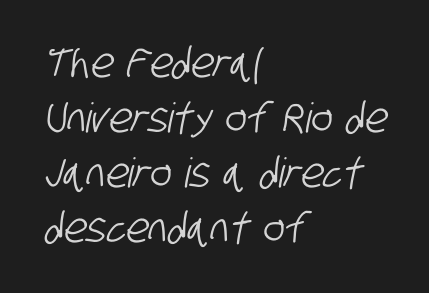
The image shows 41 px condensed sans-serif type; set left-aligned, normal line spacing (1.34x), normal letter spacing, not underlined; low stroke contrast and a large x-height.
